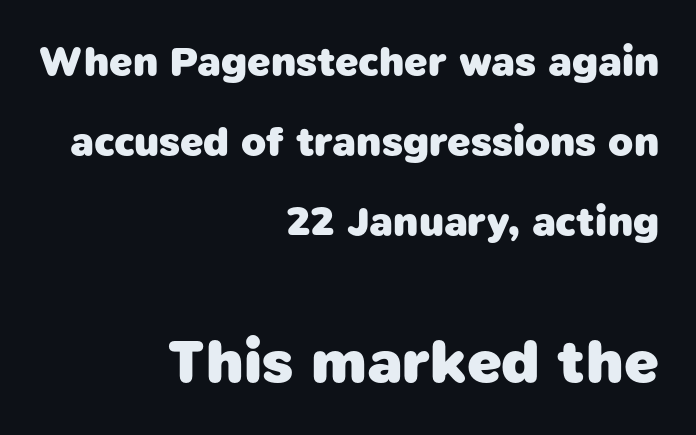
Note: smaller setting up top, larger setting below. Loosely led — the rows are spread out. Tracking here is standard; glyphs follow each other at the usual distance. Plain, unruled lines of type.
